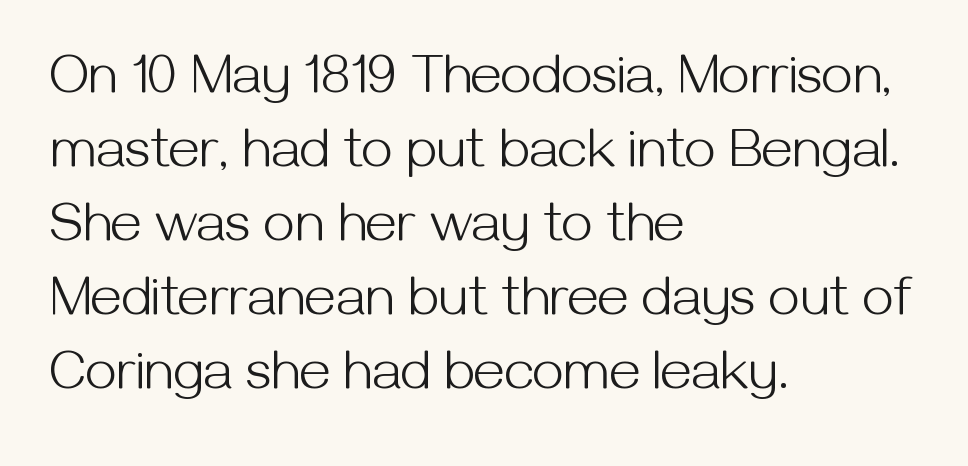
The image shows 56 px light sans-serif type, upright; set left-aligned, normal line spacing (1.32x), normal letter spacing, not underlined; medium stroke contrast and a medium x-height.
